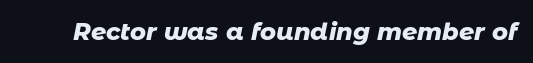
Q: Is the text bold? A: Yes.
Q: Is the text italic (slanted)? A: Yes, it leans right by about 11 degrees.
Q: Is the text underlined? A: No.
Q: Is the spacing between letters normal or unusually wide? A: Normal.
